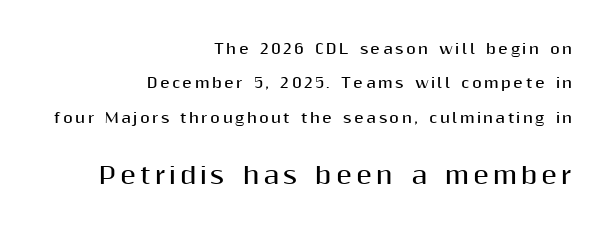
{"italic": "no", "bold": "yes", "underline": "no", "align": "right", "line_spacing": "loose", "line_spacing_ratio": 2.45, "larger_block": "second", "size_ratio": 1.64, "glyph_px": 23}
